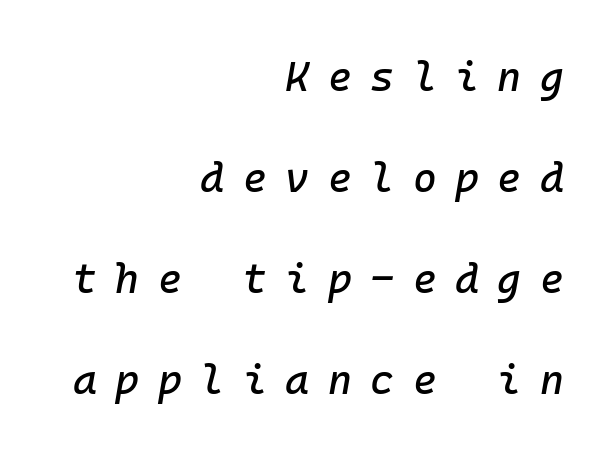
{"italic": "yes", "lean": "right", "slant_degrees": 10, "width": "normal", "stroke_contrast": "low", "x_height": "medium", "monospaced": "yes", "underline": "no", "align": "right", "line_spacing": "loose", "line_spacing_ratio": 2.46, "letter_spacing": "wide", "letter_spacing_em": 0.45, "glyph_px": 41}
